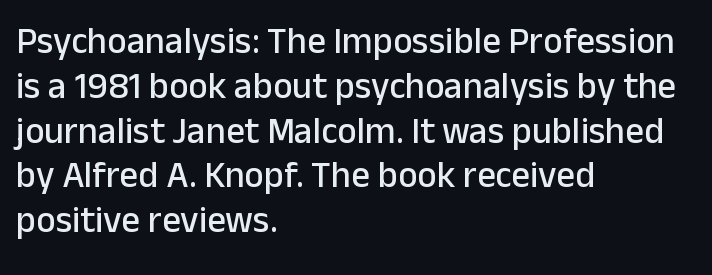
The image shows 37 px sans-serif type, upright; set left-aligned, line spacing 1.21x, normal letter spacing, not underlined; low stroke contrast and a medium x-height.
